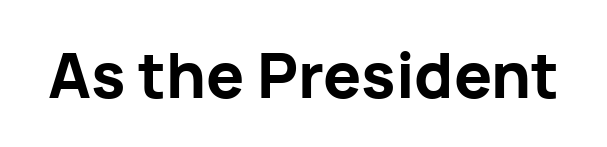
The image shows 63 px bold sans-serif type, upright; set normal letter spacing, not underlined; low stroke contrast and a medium x-height.
